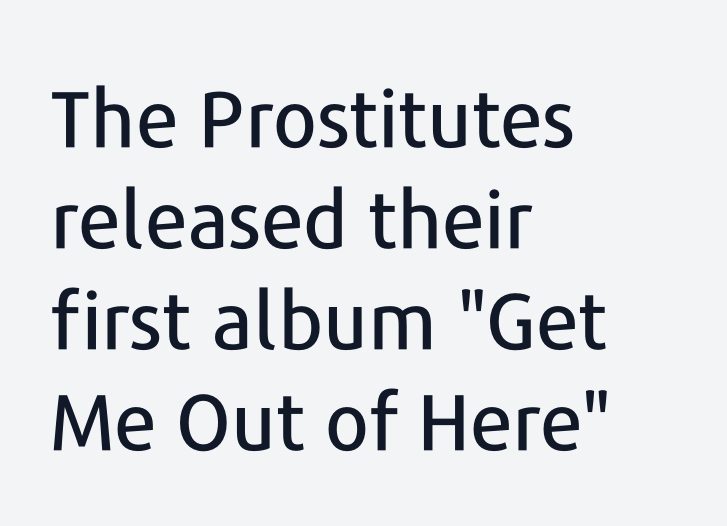
The image shows 79 px sans-serif type, upright; set left-aligned, normal line spacing (1.28x), normal letter spacing, not underlined; low stroke contrast and a medium x-height.
